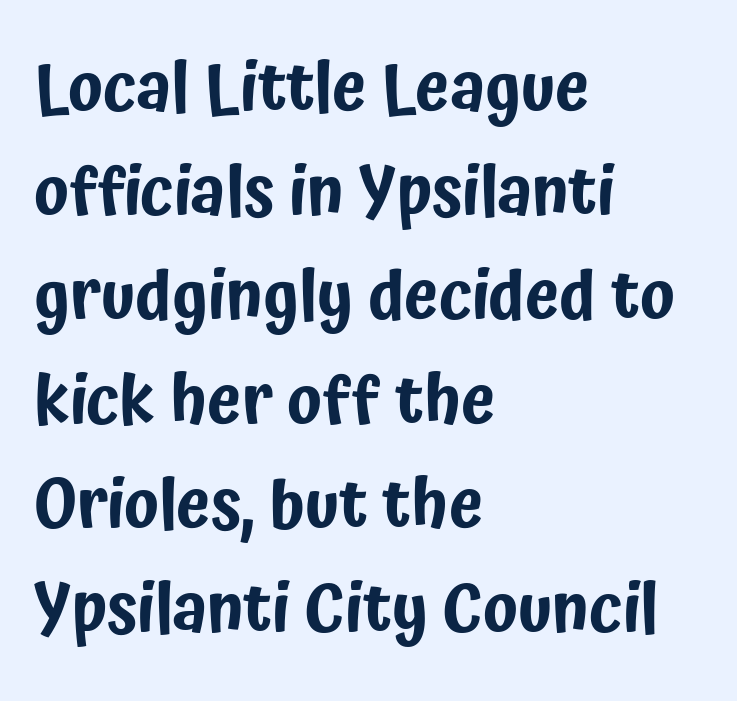
Q: Is the text italic (slanted)? A: No, it is upright.
Q: Is the typeface a serif or a sans-serif typeface? A: Sans-serif.
Q: Is the text underlined? A: No.
Q: How is the paragraph aligned? A: Left-aligned.
Q: Is the spacing between letters normal or unusually wide? A: Normal.
Q: Is the spacing between lines tight, normal or loose? A: Normal.
Q: Width (condensed, normal, or wide)? A: Condensed.
Q: Stroke contrast? A: Low.
Q: x-height? A: Medium.
Q: Monospaced? A: No.
